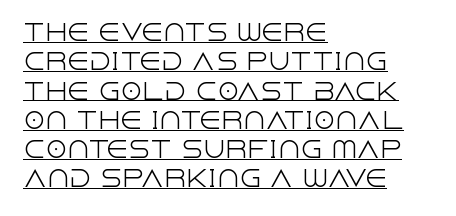
Vertical strokes here are truly vertical. Underline: present. The ragged edge is on the right, which tells us the setting is flush left. The passage shown is not bold in any degree. Spacing between characters is what you'd get straight out of the box. The lines sit at an ordinary, default distance from one another.
